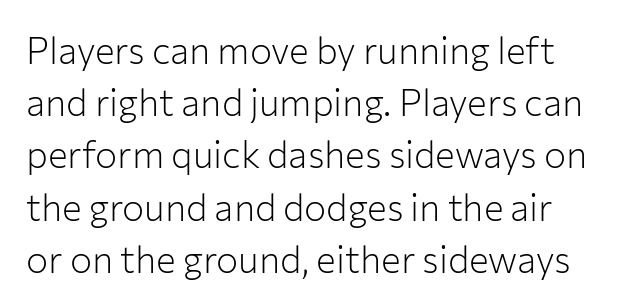
I'd call this a sans setting — the letters go barefoot. Tall strokes in this sample are plumb rather than angled. Glance below the letters and you will spot only blank space. These lines keep a tight, regular rhythm from letter to letter.
